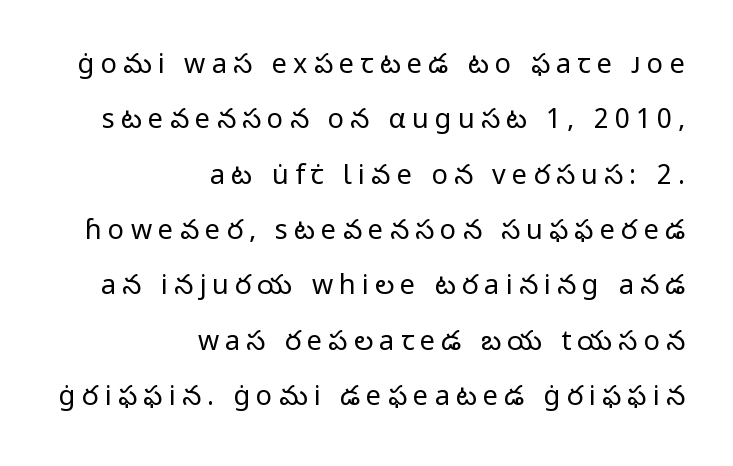
The image shows 27 px text type, upright; set right-aligned, loose line spacing (2.05x), unusually wide letter spacing (+0.23 em), not underlined.
